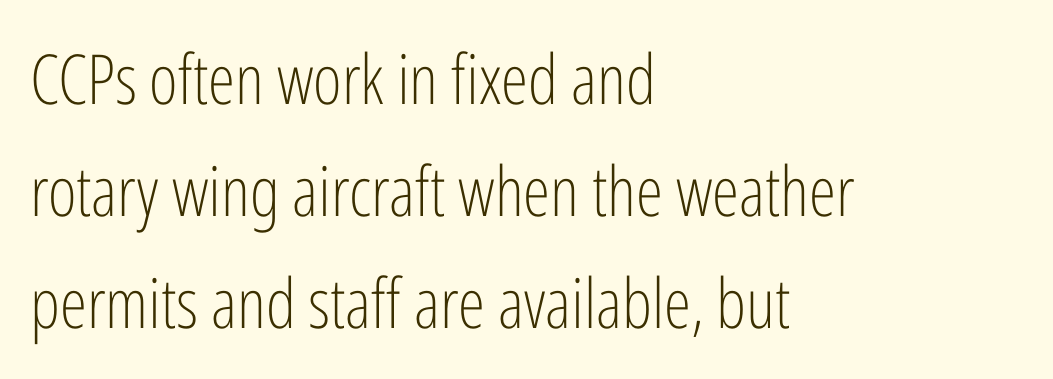
{"serif": "no", "italic": "no", "bold": "no", "weight": "light", "width": "condensed", "stroke_contrast": "low", "x_height": "medium", "monospaced": "no", "underline": "no", "align": "left", "line_spacing": "normal", "line_spacing_ratio": 1.62, "letter_spacing": "normal", "letter_spacing_em": 0.0, "glyph_px": 69}
